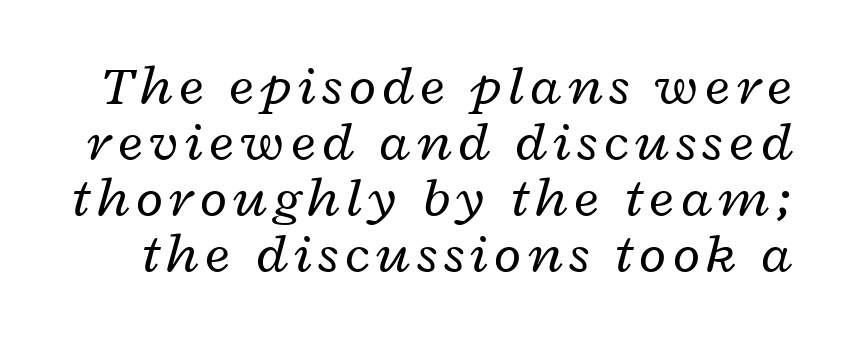
Q: Is the text bold? A: No.
Q: Is the text italic (slanted)? A: Yes, it leans right by about 12 degrees.
Q: Is the text underlined? A: No.
Q: Is the spacing between lines tight, normal or loose? A: Tight.
Q: Width (condensed, normal, or wide)? A: Wide.
Q: Stroke contrast? A: Low.
Q: x-height? A: Medium.
Q: Monospaced? A: No.
